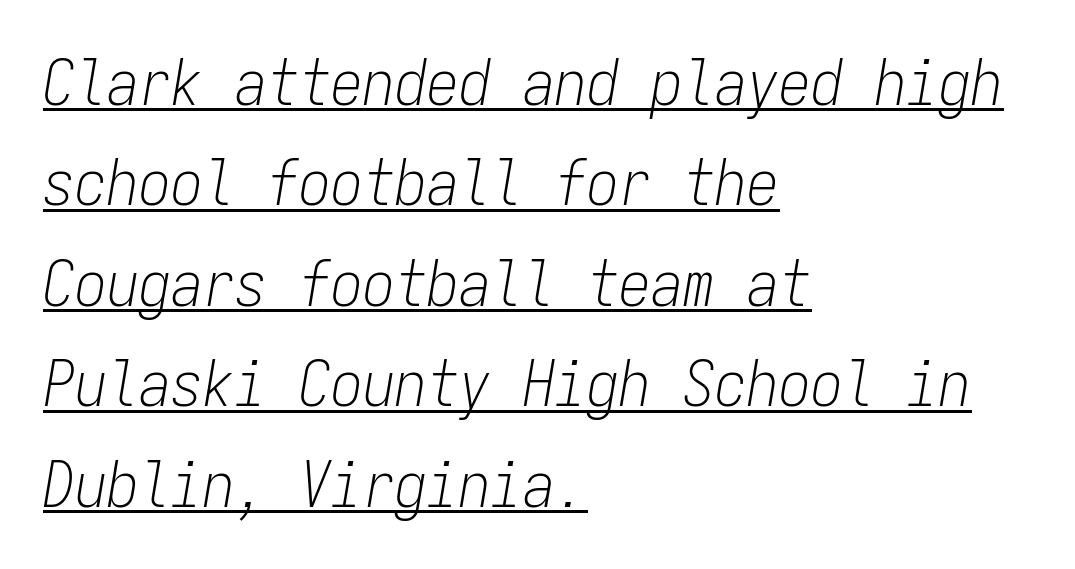
Q: Is the text bold? A: No.
Q: Is the text italic (slanted)? A: Yes, it leans right by about 9 degrees.
Q: Is the text underlined? A: Yes.
Q: How is the paragraph aligned? A: Left-aligned.
Q: Is the spacing between letters normal or unusually wide? A: Normal.
Q: Is the spacing between lines tight, normal or loose? A: Normal.
Q: Width (condensed, normal, or wide)? A: Condensed.
Q: Stroke contrast? A: Low.
Q: x-height? A: Medium.
Q: Monospaced? A: Yes.
